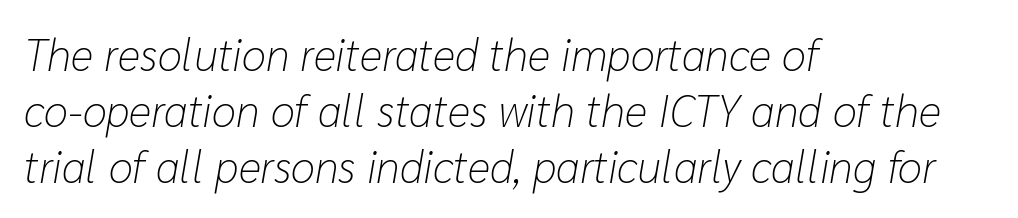
The image shows 44 px light type, italic (leaning right); set left-aligned, normal line spacing (1.27x), normal letter spacing, not underlined; low stroke contrast and a medium x-height.
